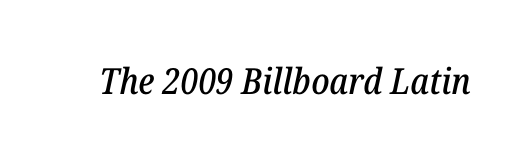
Tall strokes in this sample are angled rather than plumb. Spacing verdict: proportional, widths tailored to each character. The rendering keeps characters at their native spacing. Does the type have serifs? Yes, each stem ends in a small foot. The area under the type is left untouched.
